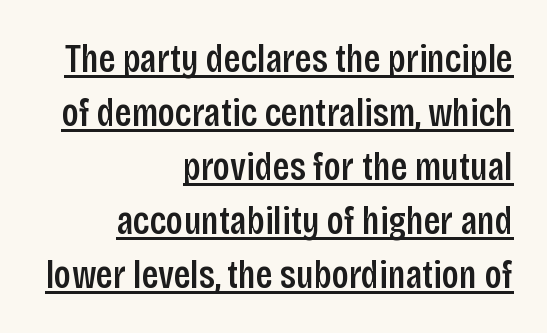
The image shows 40 px condensed sans-serif type, upright; set right-aligned, normal line spacing (1.35x), normal letter spacing, underlined; low stroke contrast and a large x-height.
